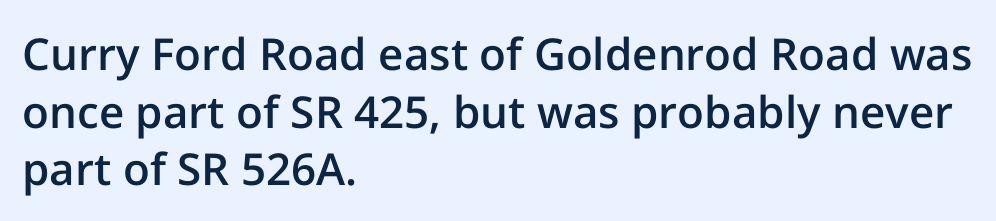
Note the varied advance widths — an 'i' is clearly narrower than an 'm'. The passage shown has conventional tracking throughout. To sum up the face: it is a sans, with no serifs. Stems and bowls a touch heavier than normal — semibold. Horizontal bands of white between lines are of average thickness. Horizontal alignment here is leftward, the default for most running prose.
